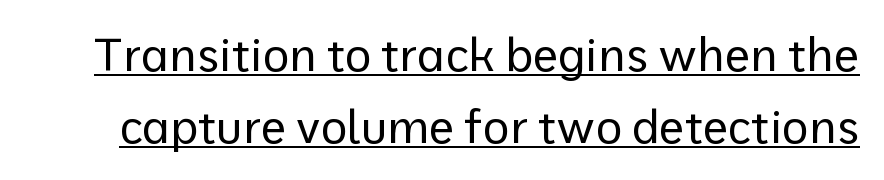
The rendering uses natural spacing where letterforms have individual widths. Underlining? Definitely there. No extra ink here — the face is not bold. The designer went with a sans here, leaving each stem footless. The lettering holds an erect, upright posture throughout.
